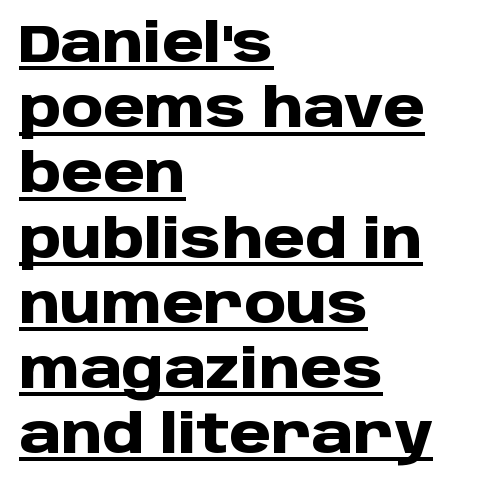
The image shows 53 px heavy sans-serif type, upright; set left-aligned, line spacing 1.23x, normal letter spacing, underlined; low stroke contrast and a large x-height.
